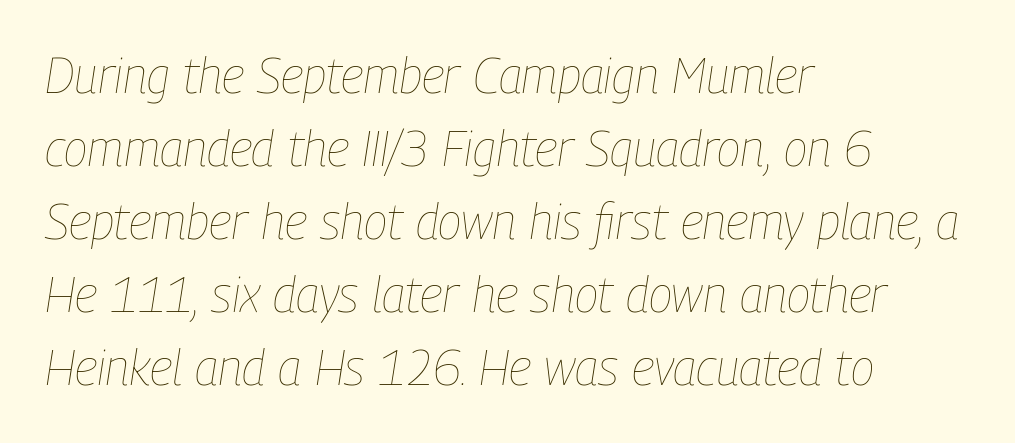
Q: Is the text bold? A: No.
Q: Is the text italic (slanted)? A: Yes, it leans right by about 9 degrees.
Q: Is the text underlined? A: No.
Q: How is the paragraph aligned? A: Left-aligned.
Q: Is the spacing between letters normal or unusually wide? A: Normal.
Q: Is the spacing between lines tight, normal or loose? A: Normal.
Q: Width (condensed, normal, or wide)? A: Condensed.
Q: Stroke contrast? A: Low.
Q: x-height? A: Medium.
Q: Monospaced? A: No.
